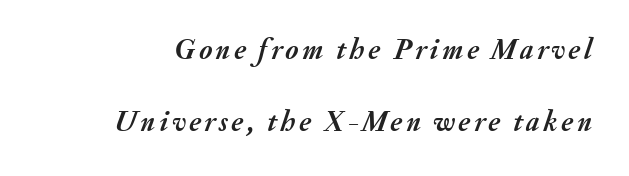
Italic? Definitely — the glyphs are oblique. You could fit nearly another row in the gap between these rows. Only glyphs here, with clear space below each row. The letters advance in unequal steps, a hallmark of proportional type.
